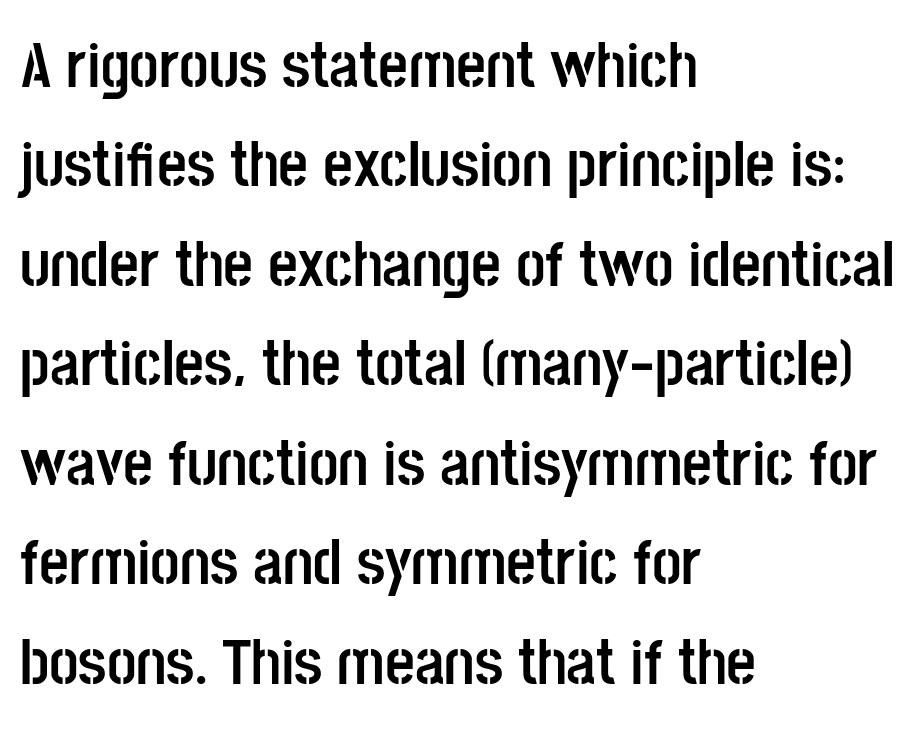
The image shows 65 px semibold, condensed sans-serif type, upright; set left-aligned, normal line spacing (1.53x), normal letter spacing, not underlined; low stroke contrast and a large x-height.
